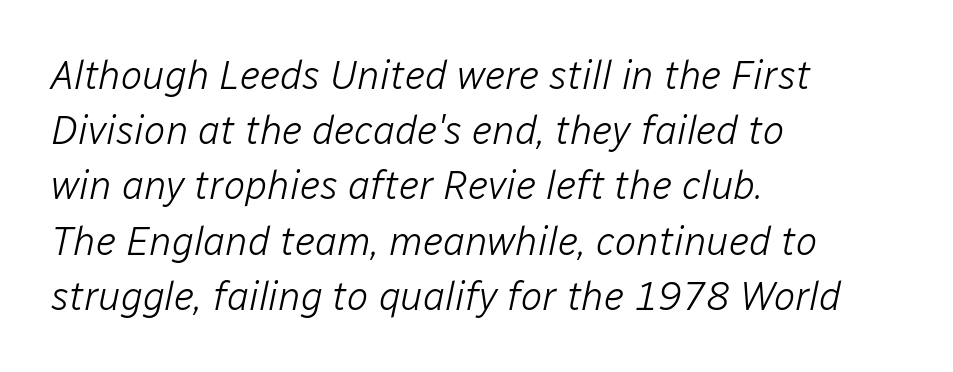
Quick note: interline space is typical. The specimen omits any rule beneath the text block's lines. Yep, that's italic — everything's leaning. Weight class: somewhere from thin through regular. The passage is arranged the way most books set body copy — flush left. Students, note that the glyphs here touch the page at normal intervals.
